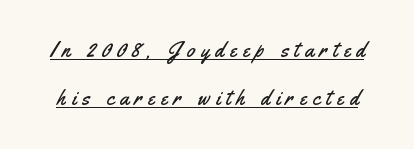
Has an underline been added? It has. The line-height multiplier appears high, well above default. The horizontal fit of the characters is loose and conspicuously gappy.
